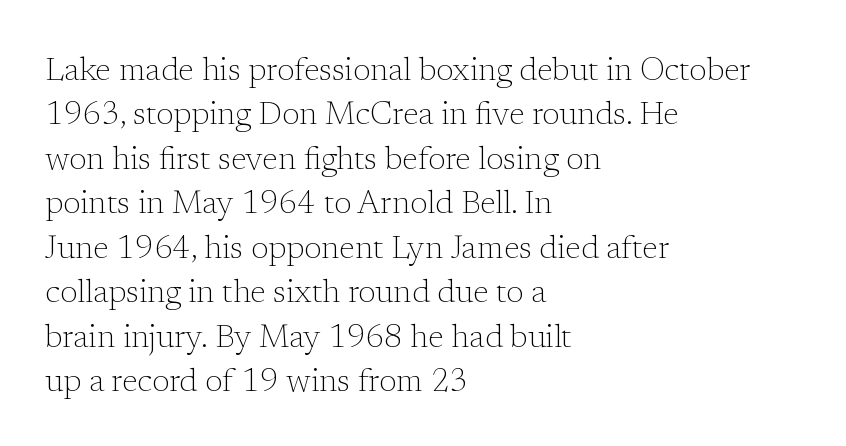
Weight: in the light-to-regular range. This sample has the flowing, uneven cadence of proportional lettering. Spacing between characters is what you'd get straight out of the box. Quick note: interline space is typical. Anything drawn beneath the words? Only blank space. Casual observation: everything's shoved over to the left.
